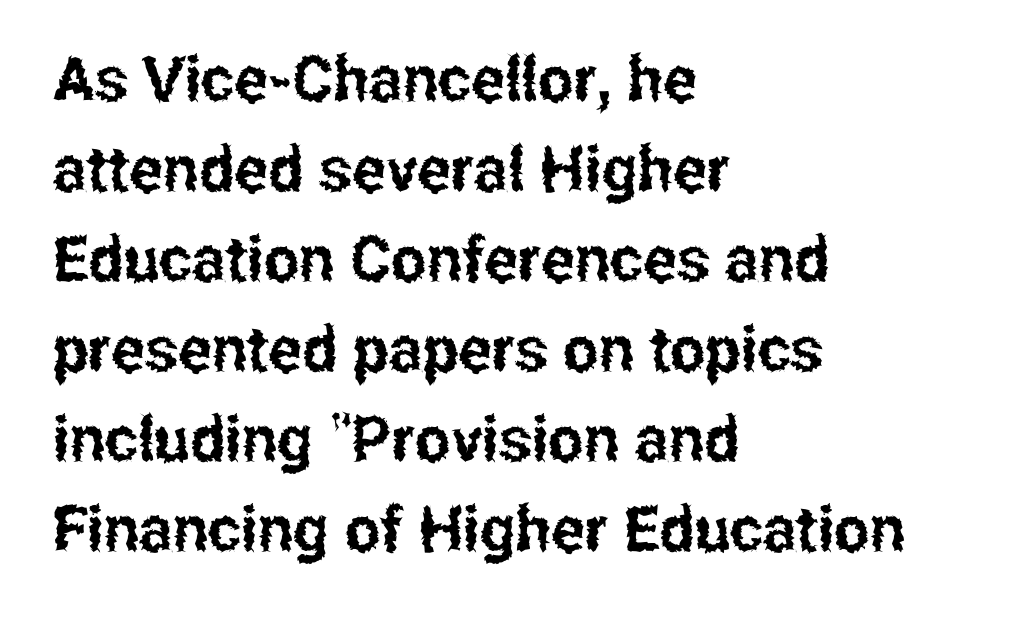
{"serif": "no", "italic": "no", "width": "condensed", "stroke_contrast": "low", "x_height": "medium", "monospaced": "no", "underline": "no", "align": "left", "line_spacing": "normal", "line_spacing_ratio": 1.43, "letter_spacing": "normal", "letter_spacing_em": 0.0, "glyph_px": 63}
